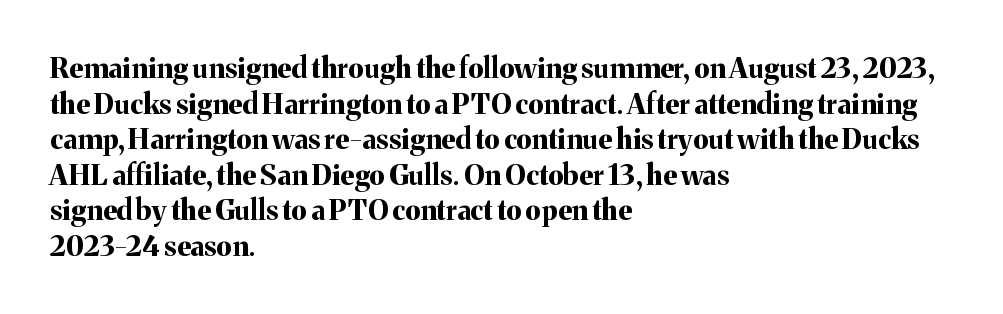
{"serif": "yes", "italic": "no", "bold": "yes", "weight": "bold", "width": "normal", "stroke_contrast": "medium", "x_height": "medium", "monospaced": "no", "underline": "no", "align": "left", "line_spacing": "normal", "line_spacing_ratio": 1.27, "letter_spacing": "normal", "letter_spacing_em": 0.0, "glyph_px": 28}
